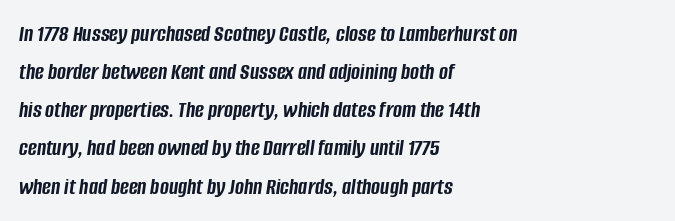
{"italic": "yes", "lean": "right", "slant_degrees": 8, "bold": "yes", "underline": "no", "align": "left", "line_spacing": "normal", "line_spacing_ratio": 1.59, "letter_spacing": "normal", "letter_spacing_em": 0.0, "glyph_px": 24}
